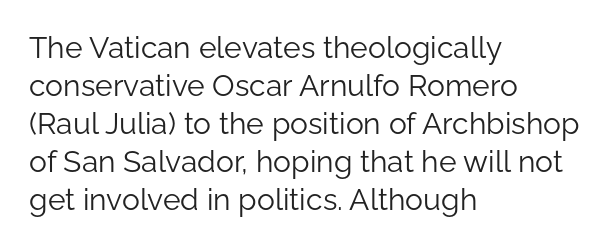
A clean baseline with only descenders dipping below it. A typesetter would mark this as roman, not italic. Looks like regular typesetting: each glyph gets only the width it needs. Compared with typical paragraphs, the rows here are spaced about the same. The passage shown is typeset with a sans-serif family.
